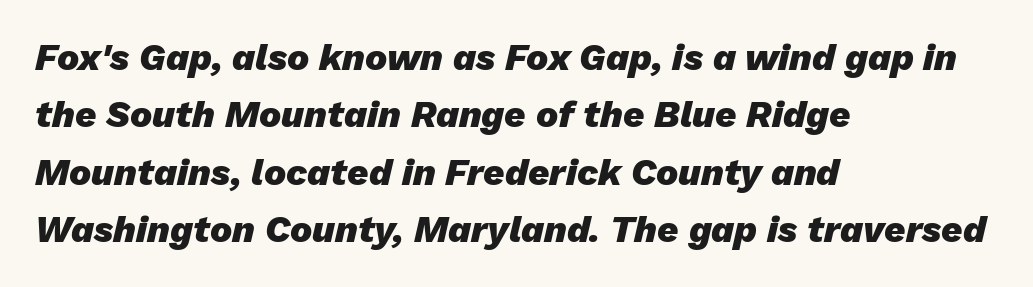
{"italic": "yes", "lean": "right", "slant_degrees": 13, "bold": "yes", "weight": "heavy", "width": "normal", "stroke_contrast": "low", "x_height": "medium", "monospaced": "no", "underline": "no", "align": "left", "line_spacing": "normal", "line_spacing_ratio": 1.55, "letter_spacing": "normal", "letter_spacing_em": 0.0, "glyph_px": 37}
